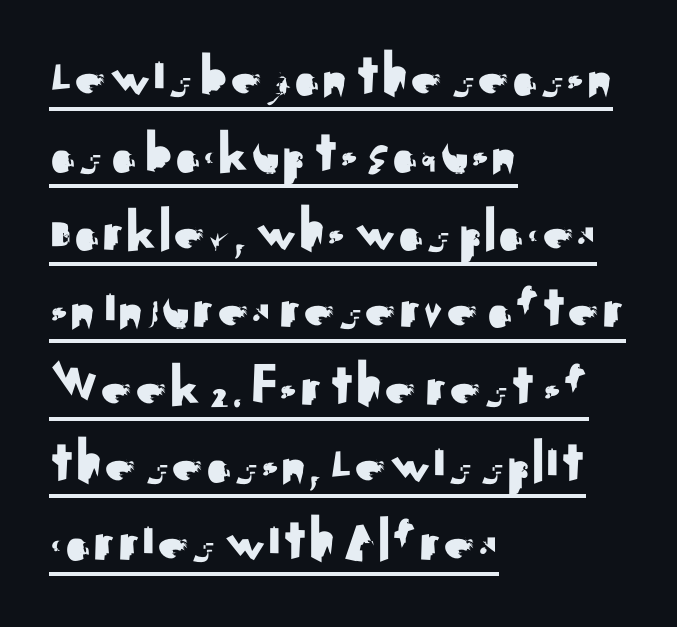
Q: Is the text italic (slanted)? A: No, it is upright.
Q: Is the typeface a serif or a sans-serif typeface? A: Sans-serif.
Q: Is the text underlined? A: Yes.
Q: How is the paragraph aligned? A: Left-aligned.
Q: Is the spacing between letters normal or unusually wide? A: Normal.
Q: Width (condensed, normal, or wide)? A: Normal.
Q: Stroke contrast? A: Medium.
Q: x-height? A: Small.
Q: Monospaced? A: No.
